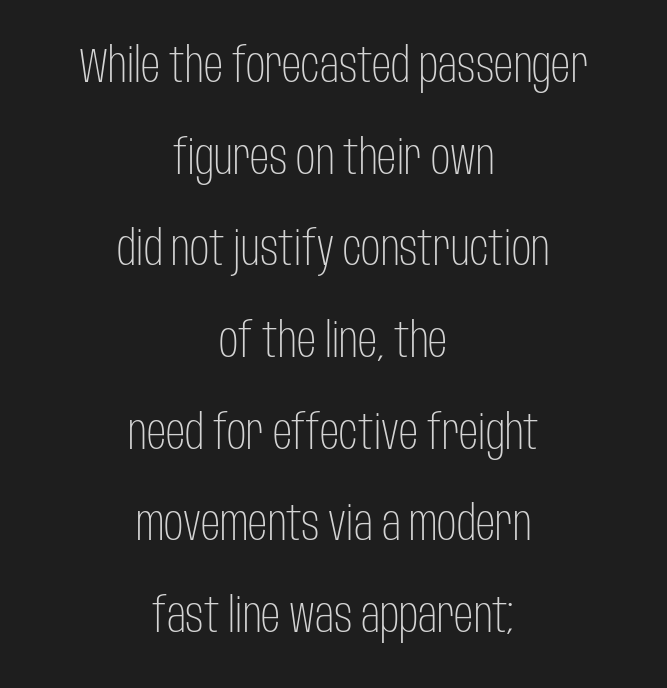
The image shows 48 px light, condensed sans-serif type, upright; set centered, loose line spacing (1.91x), normal letter spacing, not underlined; low stroke contrast and a large x-height.
